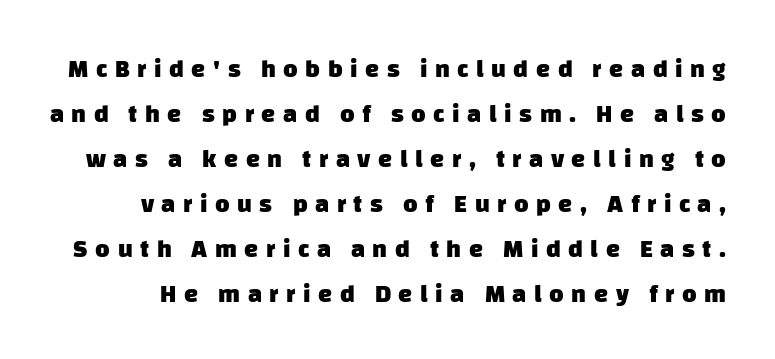
{"bold": "yes", "underline": "no", "line_spacing_ratio": 1.8, "letter_spacing": "wide", "letter_spacing_em": 0.3, "glyph_px": 25}
